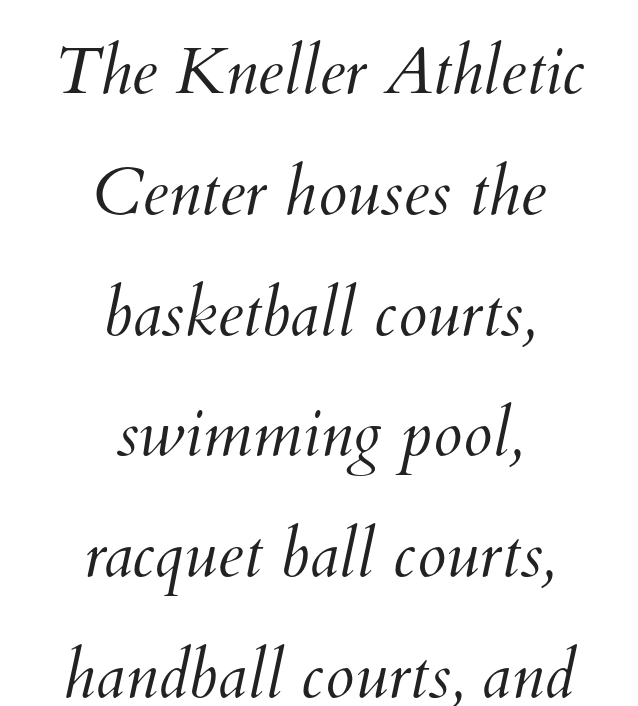
Q: Is the text bold? A: No.
Q: Is the text underlined? A: No.
Q: How is the paragraph aligned? A: Centered.
Q: Is the spacing between letters normal or unusually wide? A: Normal.
Q: Width (condensed, normal, or wide)? A: Normal.
Q: Stroke contrast? A: Medium.
Q: x-height? A: Small.
Q: Monospaced? A: No.
